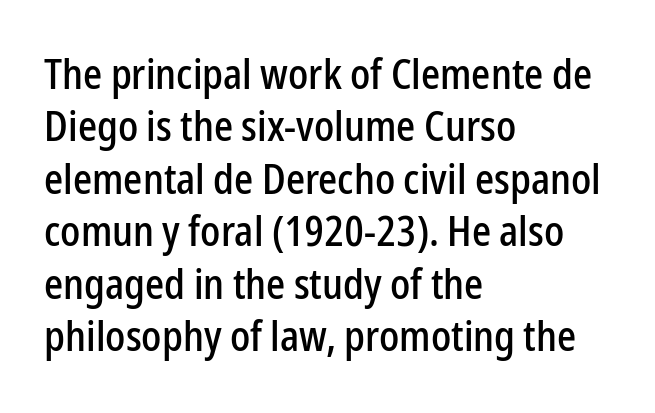
Q: Is the text italic (slanted)? A: No, it is upright.
Q: Is the typeface a serif or a sans-serif typeface? A: Sans-serif.
Q: Is the text underlined? A: No.
Q: How is the paragraph aligned? A: Left-aligned.
Q: Is the spacing between letters normal or unusually wide? A: Normal.
Q: Is the spacing between lines tight, normal or loose? A: Normal.
Q: Width (condensed, normal, or wide)? A: Condensed.
Q: Stroke contrast? A: Low.
Q: x-height? A: Medium.
Q: Monospaced? A: No.
